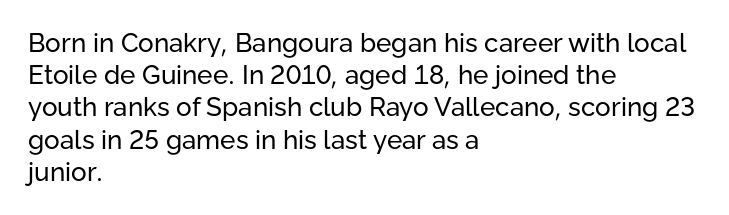
{"italic": "no", "bold": "no", "underline": "no", "align": "left", "line_spacing_ratio": 1.24, "letter_spacing": "normal", "letter_spacing_em": 0.0, "glyph_px": 26}
